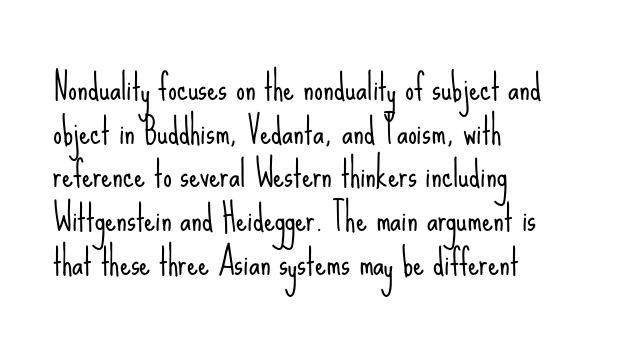
The image shows 35 px light, condensed sans-serif type, upright; set left-aligned, normal line spacing (1.25x), normal letter spacing, not underlined; low stroke contrast and a small x-height.
